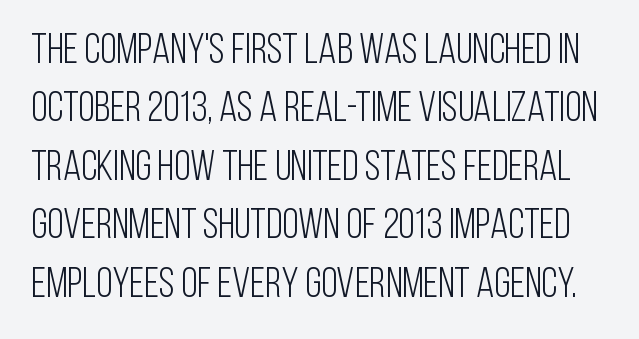
This block has exactly the height ordinary leading produces. How are the letters spaced? Ordinarily, with no added tracking. The typesetting does not lean heavy: it is not bold. The face used here is a sans, in the tradition of grotesques and geometrics. Rendered with straight, roman letterforms. Quick note: underline off.
